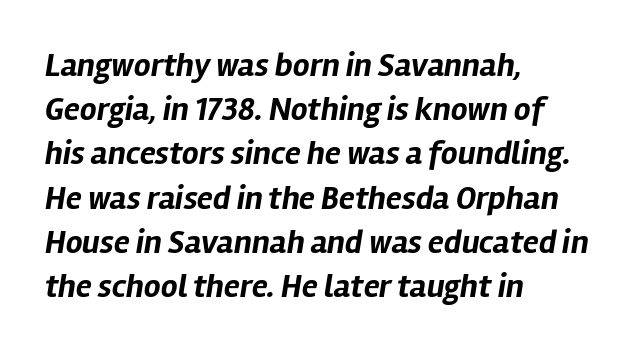
This block has exactly the height ordinary leading produces. Strokes here are thick enough to call this a true bold. The passage shown leans; its letterforms are oblique. Each letter keeps its own natural width here, so spacing adapts to shape. The letterforms sit shoulder to shoulder at normal distance. Clear beneath every line of the passage.
